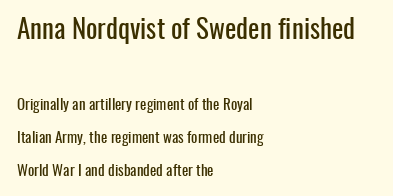
Leftover space on each line is placed entirely after the last word. Does extra space separate the letters? No, they use regular spacing. Line spacing here is loose. Check under the words: just untouched page.
